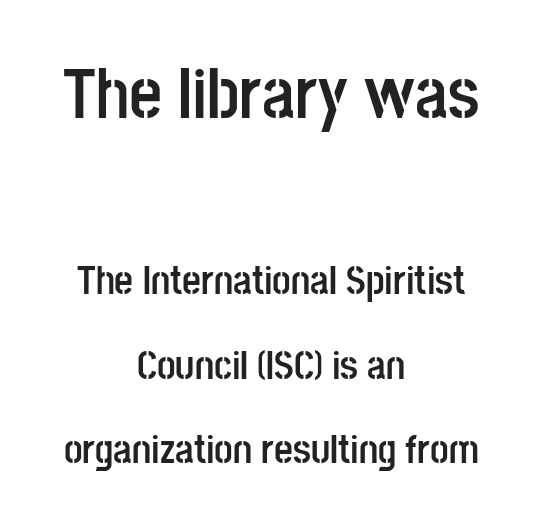
The image shows 72 px semibold, condensed sans-serif type, upright; set centered, loose line spacing (2.07x), normal letter spacing, not underlined; the first (top) block is 1.76x larger; low stroke contrast and a large x-height.
